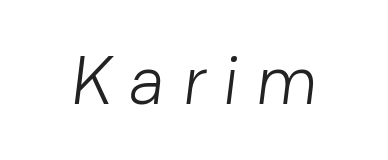
Weight class: somewhere from thin through regular. The gaps between neighbouring characters are conspicuously large. Unlike a traditional serif, this face leaves its strokes unadorned. The rendering uses natural spacing where letterforms have individual widths. Any mark beneath the type? The region is blank.
